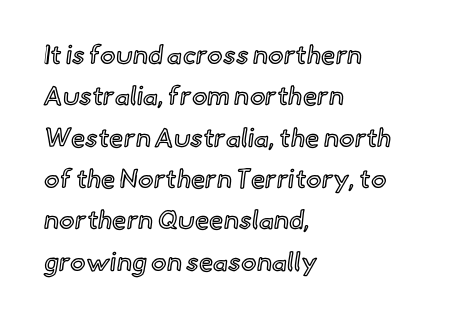
The image shows 26 px text type; set left-aligned, normal line spacing (1.59x), normal letter spacing, not underlined.
